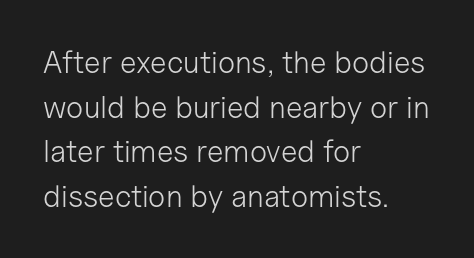
The image shows 31 px light sans-serif type, upright; set left-aligned, normal line spacing (1.44x), normal letter spacing, not underlined; low stroke contrast and a medium x-height.
